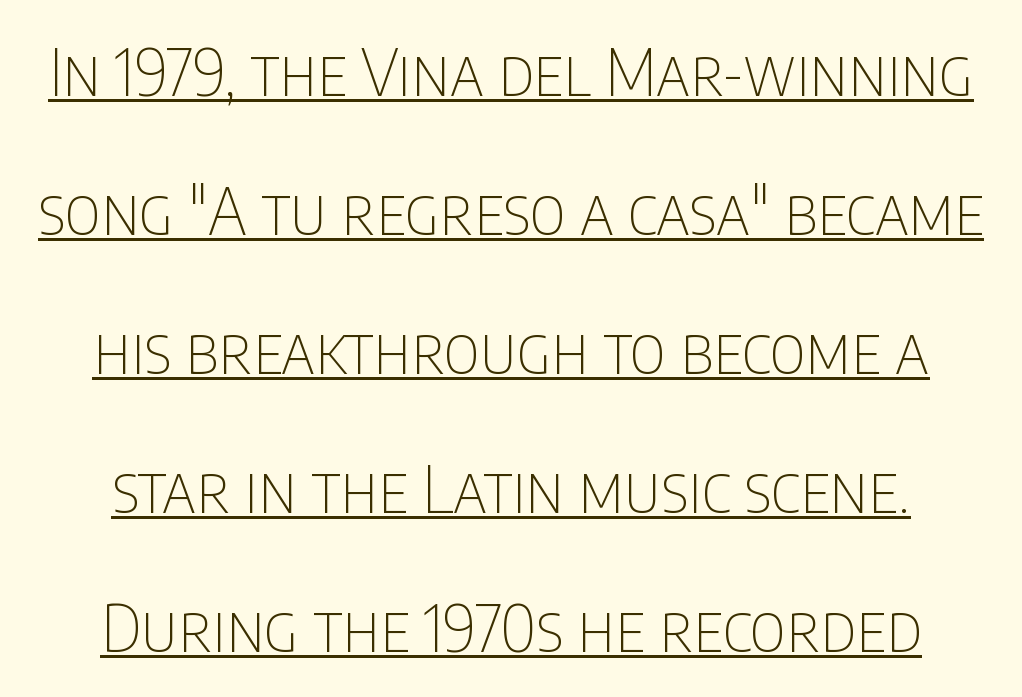
Q: Is the text bold? A: No.
Q: Is the text italic (slanted)? A: No, it is upright.
Q: Is the typeface a serif or a sans-serif typeface? A: Sans-serif.
Q: Is the text underlined? A: Yes.
Q: Is the spacing between letters normal or unusually wide? A: Normal.
Q: Is the spacing between lines tight, normal or loose? A: Loose.
Q: Width (condensed, normal, or wide)? A: Condensed.
Q: Stroke contrast? A: Low.
Q: x-height? A: Large.
Q: Monospaced? A: No.
